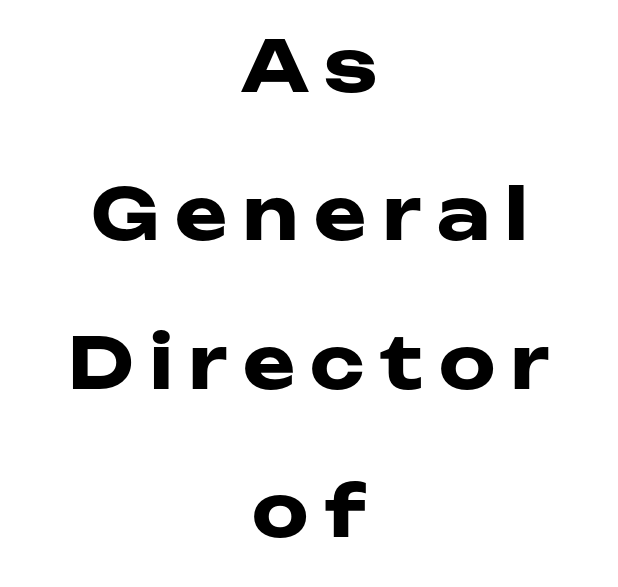
Think of a printed novel: that variable character pitch is what you see here. The font's upright variant was chosen for this text. Horizontal alignment here is central, giving a formal, balanced look. Whoever set this chose breathing room over compactness in the vertical rhythm. Caption: expanded tracking, letters set apart.
